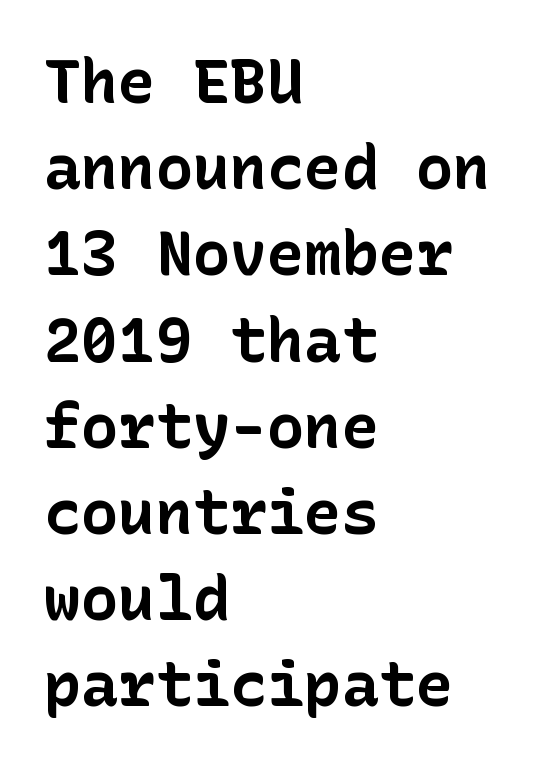
The image shows 62 px bold sans-serif type, upright; set left-aligned, normal line spacing (1.39x), normal letter spacing, not underlined; low stroke contrast and a medium x-height.
